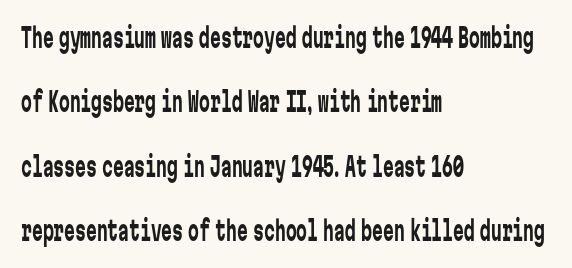
Quick note: not italic, upright. The passage shown is not underscored anywhere. The passage shown has conventional tracking throughout. Stem width sits at or under what a default text font uses.
